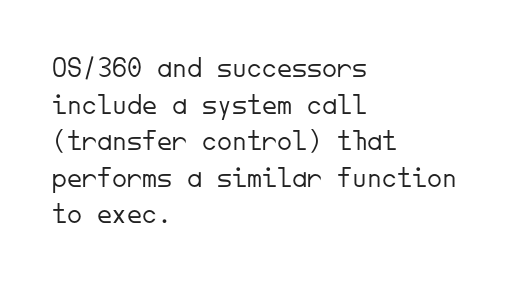
{"serif": "no", "italic": "no", "bold": "no", "weight": "light", "width": "normal", "stroke_contrast": "low", "x_height": "small", "monospaced": "yes", "underline": "no", "align": "left", "line_spacing_ratio": 1.22, "letter_spacing": "normal", "letter_spacing_em": 0.0, "glyph_px": 30}
